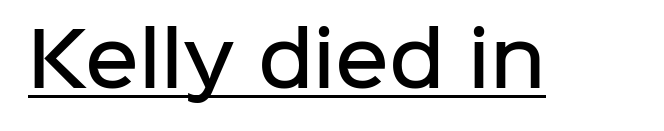
The image shows 74 px semibold sans-serif type, upright; set normal letter spacing, underlined; low stroke contrast and a medium x-height.
